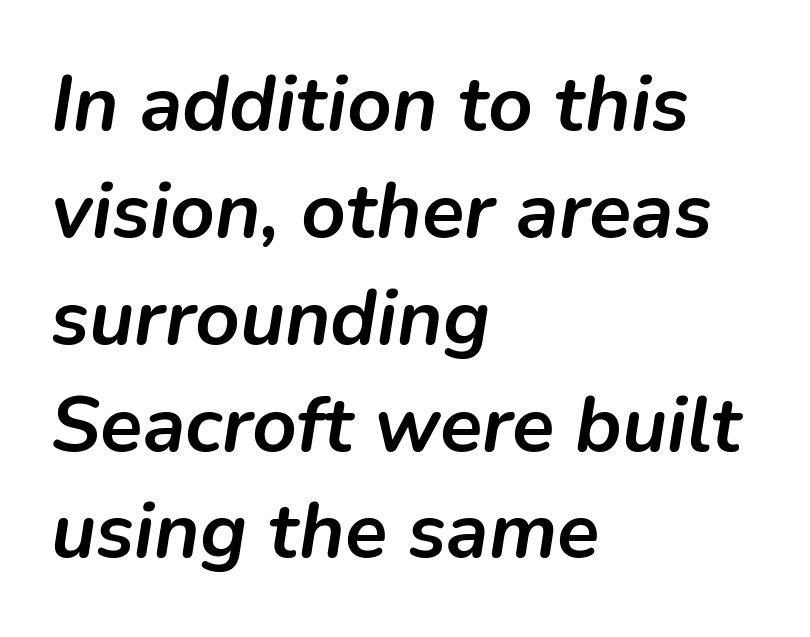
The image shows 78 px semibold type, italic (leaning right); set left-aligned, normal line spacing (1.37x), normal letter spacing, not underlined; low stroke contrast and a medium x-height.
